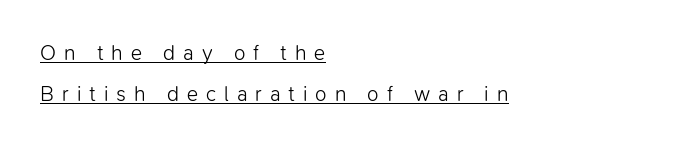
Q: Is the text bold? A: No.
Q: Is the text italic (slanted)? A: No, it is upright.
Q: Is the text underlined? A: Yes.
Q: How is the paragraph aligned? A: Left-aligned.
Q: Is the spacing between letters normal or unusually wide? A: Unusually wide.
Q: Is the spacing between lines tight, normal or loose? A: Loose.
